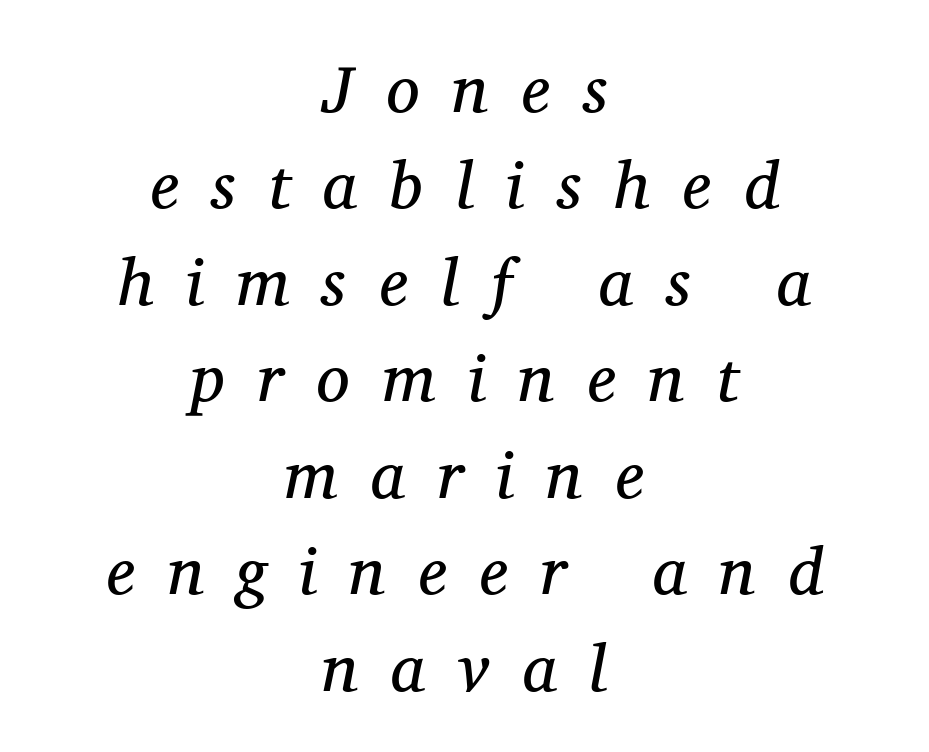
{"serif": "yes", "italic": "yes", "lean": "right", "slant_degrees": 11, "bold": "no", "weight": "regular", "width": "normal", "stroke_contrast": "medium", "x_height": "medium", "monospaced": "no", "underline": "no", "align": "center", "line_spacing": "normal", "line_spacing_ratio": 1.44, "letter_spacing": "wide", "letter_spacing_em": 0.49, "glyph_px": 67}
